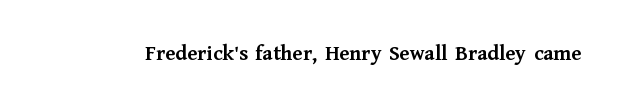
The image shows 22 px bold type, upright; set normal letter spacing, not underlined.
